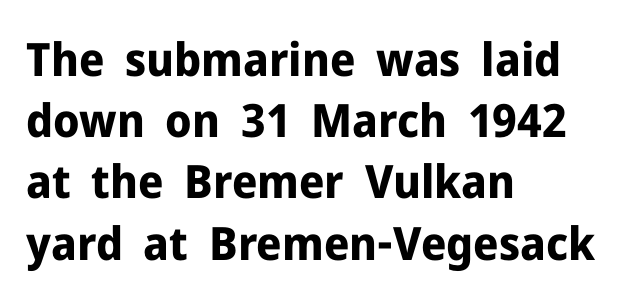
The image shows 46 px bold sans-serif type, upright; set left-aligned, normal line spacing (1.33x), normal letter spacing, not underlined; low stroke contrast and a medium x-height.
